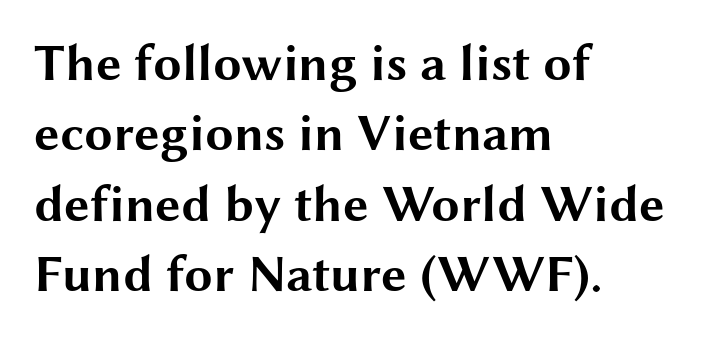
As a designer I'd log this as weight 700, bold. The characters display no serif detailing; their extremities are plain. This sample is left-justified, so line endings fall wherever the words run out. The string is rendered with underlining switched off. In terms of letterspacing, this is plain default setting.
